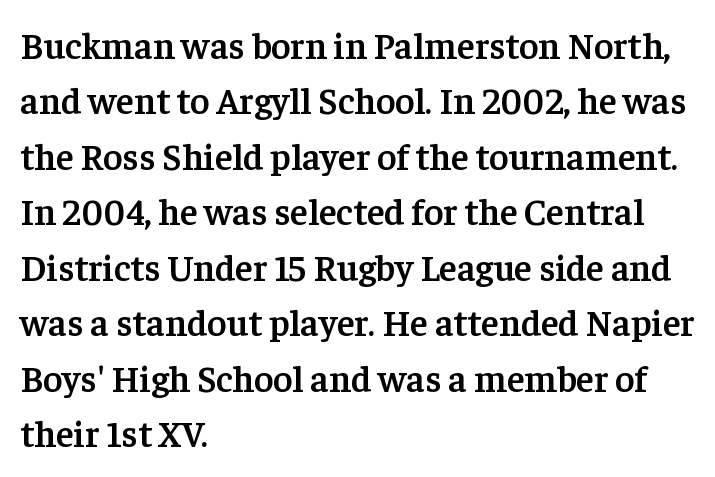
The designer went with a serif here, giving each stem small feet. The string is rendered with underlining switched off. Letter spacing: default. You can tell it's not italic because the verticals are truly vertical.
